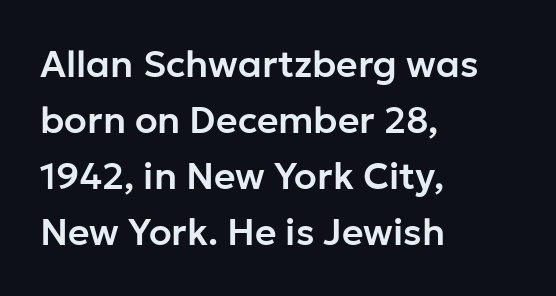
Q: Is the text italic (slanted)? A: No, it is upright.
Q: Is the typeface a serif or a sans-serif typeface? A: Sans-serif.
Q: Is the text underlined? A: No.
Q: How is the paragraph aligned? A: Left-aligned.
Q: Is the spacing between letters normal or unusually wide? A: Normal.
Q: Is the spacing between lines tight, normal or loose? A: Normal.
Q: Width (condensed, normal, or wide)? A: Normal.
Q: Stroke contrast? A: Low.
Q: x-height? A: Medium.
Q: Monospaced? A: No.
